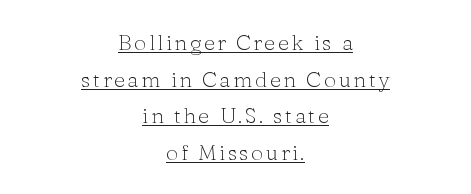
{"italic": "no", "bold": "no", "underline": "yes", "align": "center", "line_spacing": "normal", "line_spacing_ratio": 1.66, "glyph_px": 22}
